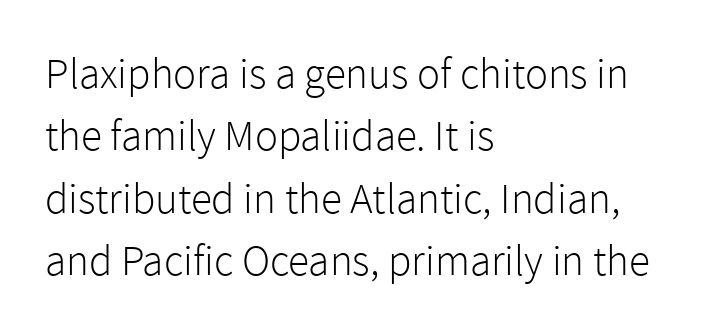
The image shows 43 px light sans-serif type, upright; set left-aligned, normal line spacing (1.45x), normal letter spacing, not underlined; a medium x-height.
